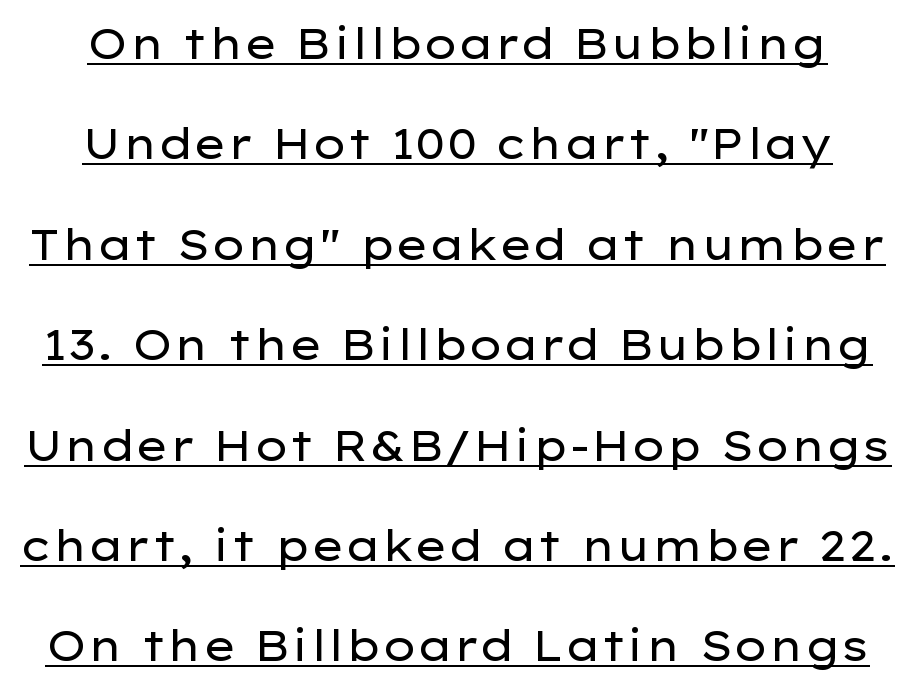
{"serif": "no", "italic": "no", "bold": "no", "weight": "regular", "width": "wide", "stroke_contrast": "low", "x_height": "medium", "monospaced": "no", "underline": "yes", "line_spacing": "loose", "line_spacing_ratio": 2.39, "letter_spacing": "normal", "letter_spacing_em": 0.0, "glyph_px": 42}
